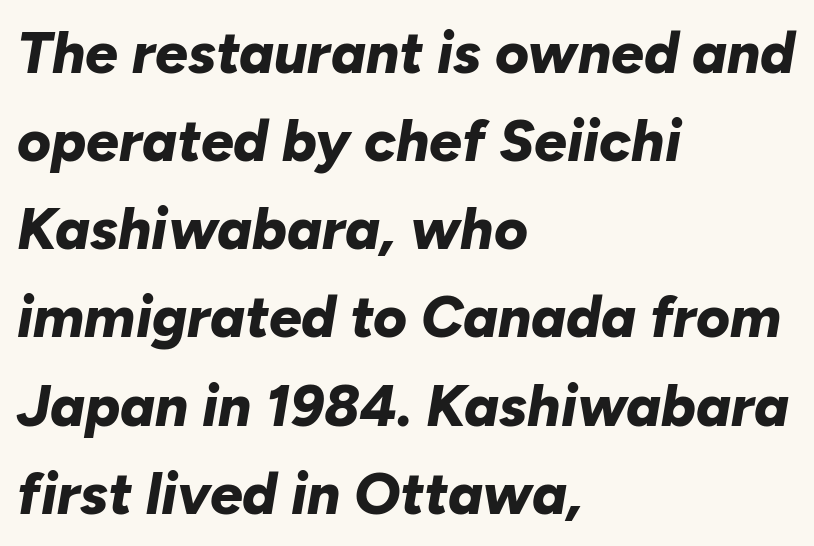
These lines are rendered in a variable-pitch font. Interline gaps are of average width in this sample. The rendering anchors every line to the left-hand side. Set as a true bold cut, around the 700 mark. Nobody touched the tracking dial on this one.
